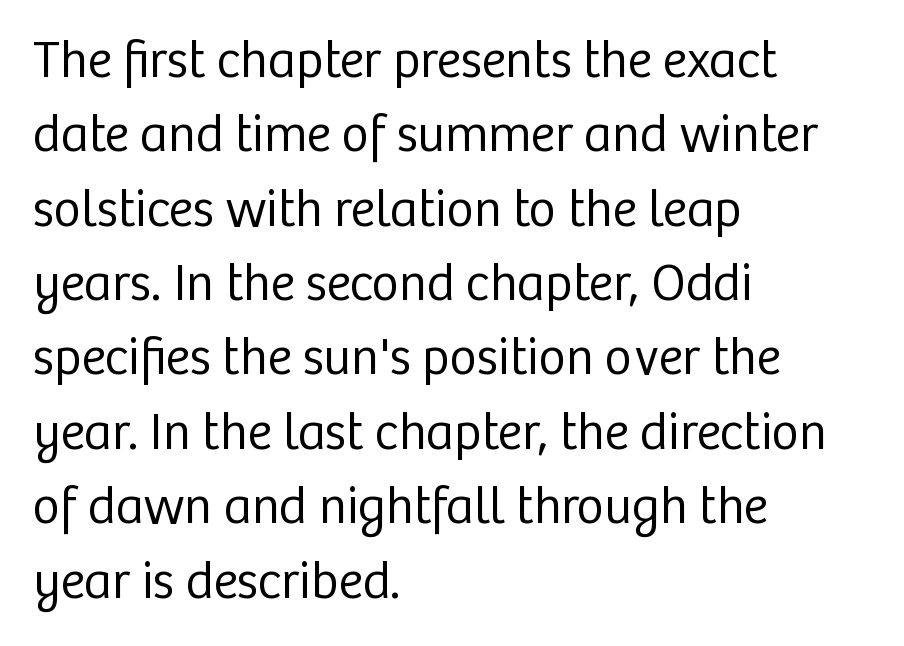
Q: Is the text bold? A: No.
Q: Is the text italic (slanted)? A: No, it is upright.
Q: Is the typeface a serif or a sans-serif typeface? A: Sans-serif.
Q: Is the text underlined? A: No.
Q: How is the paragraph aligned? A: Left-aligned.
Q: Is the spacing between letters normal or unusually wide? A: Normal.
Q: Is the spacing between lines tight, normal or loose? A: Normal.
Q: Width (condensed, normal, or wide)? A: Normal.
Q: Stroke contrast? A: Low.
Q: x-height? A: Medium.
Q: Monospaced? A: No.
